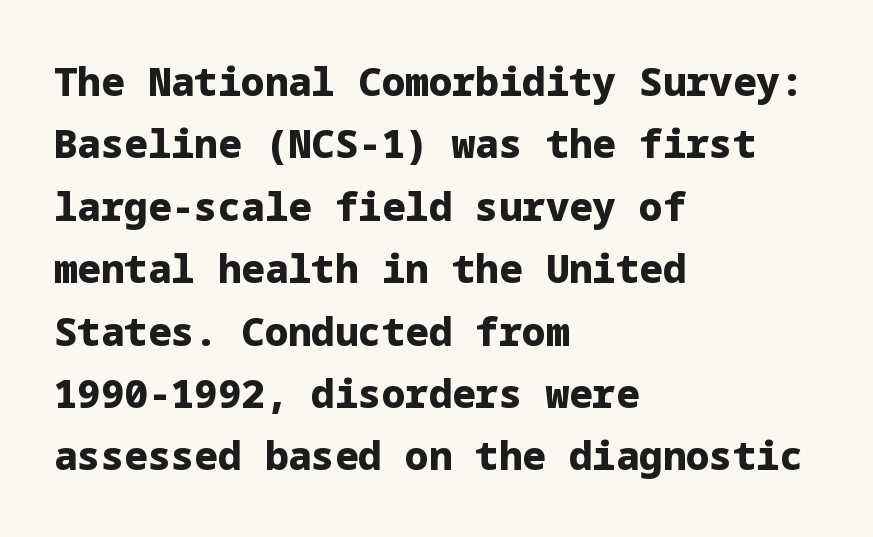
A typesetter would label this face a sans. The rendering uses a bold face; every stroke is thick and dark. Decoration check: the copy has no underline. Is the block centered? No — it sits flush against the left margin. It's the straight-up-and-down kind of type.
